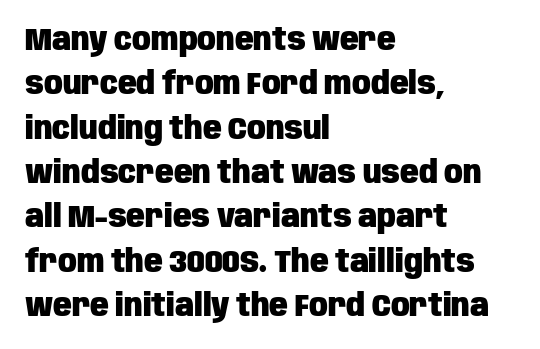
{"serif": "no", "italic": "no", "bold": "yes", "weight": "heavy", "width": "condensed", "stroke_contrast": "low", "x_height": "large", "monospaced": "no", "underline": "no", "align": "left", "line_spacing": "normal", "line_spacing_ratio": 1.43, "letter_spacing": "normal", "letter_spacing_em": 0.0, "glyph_px": 31}
